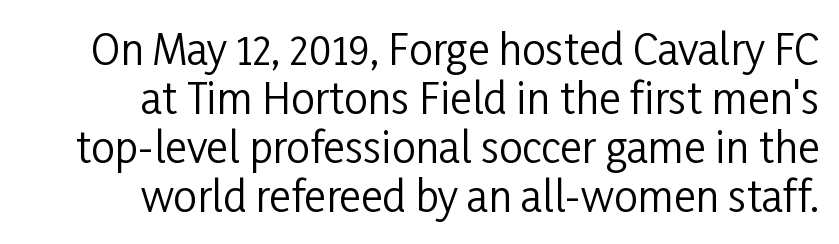
The image shows 42 px regular-weight, condensed sans-serif type, upright; set right-aligned, line spacing 1.17x, normal letter spacing, not underlined; low stroke contrast and a medium x-height.
